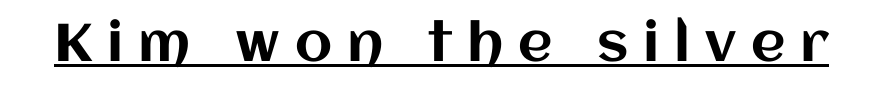
Q: Is the text italic (slanted)? A: No, it is upright.
Q: Is the text underlined? A: Yes.
Q: Is the spacing between letters normal or unusually wide? A: Unusually wide.
Q: Width (condensed, normal, or wide)? A: Normal.
Q: Stroke contrast? A: Medium.
Q: x-height? A: Large.
Q: Monospaced? A: No.
